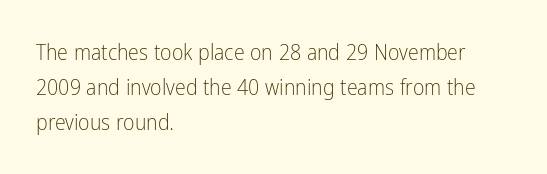
Q: Is the text bold? A: No.
Q: Is the text italic (slanted)? A: No, it is upright.
Q: Is the text underlined? A: No.
Q: How is the paragraph aligned? A: Left-aligned.
Q: Is the spacing between letters normal or unusually wide? A: Normal.
Q: Is the spacing between lines tight, normal or loose? A: Normal.
